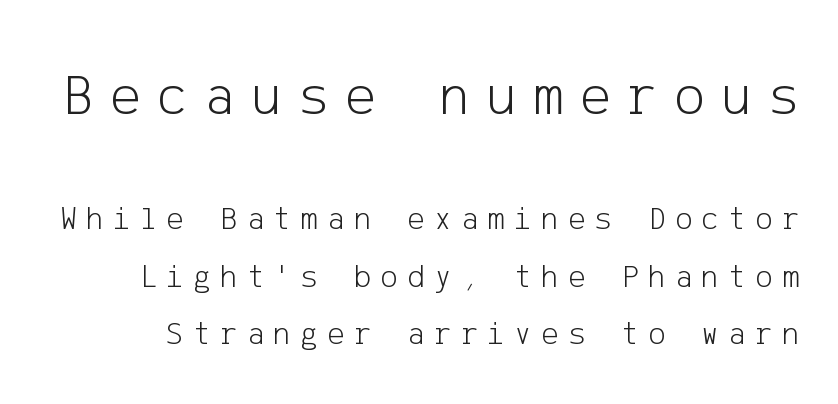
The lettering holds an erect, upright posture throughout. Observe the wide spacing: letters keep a clear distance from each other. A typesetter would label this face a sans. Here the first block reads like a headline and the second like body copy.
